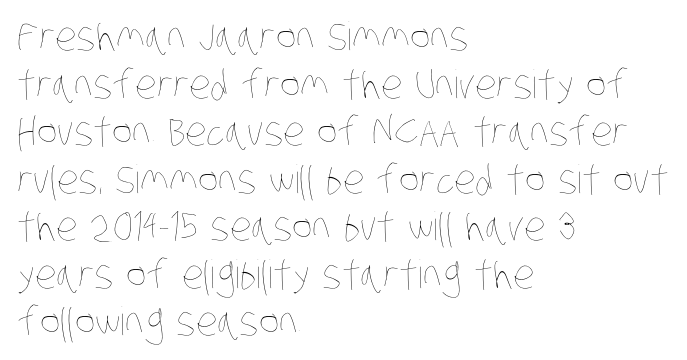
The image shows 39 px thin, condensed type; set left-aligned, line spacing 1.22x, normal letter spacing, not underlined; low stroke contrast and a large x-height.
